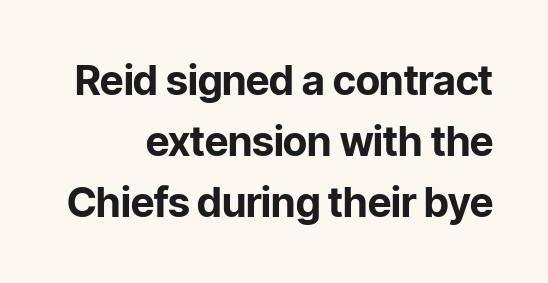
{"serif": "no", "italic": "no", "bold": "yes", "weight": "bold", "width": "normal", "stroke_contrast": "low", "x_height": "medium", "monospaced": "no", "underline": "no", "align": "right", "line_spacing": "normal", "line_spacing_ratio": 1.49, "letter_spacing": "normal", "letter_spacing_em": 0.0, "glyph_px": 41}
